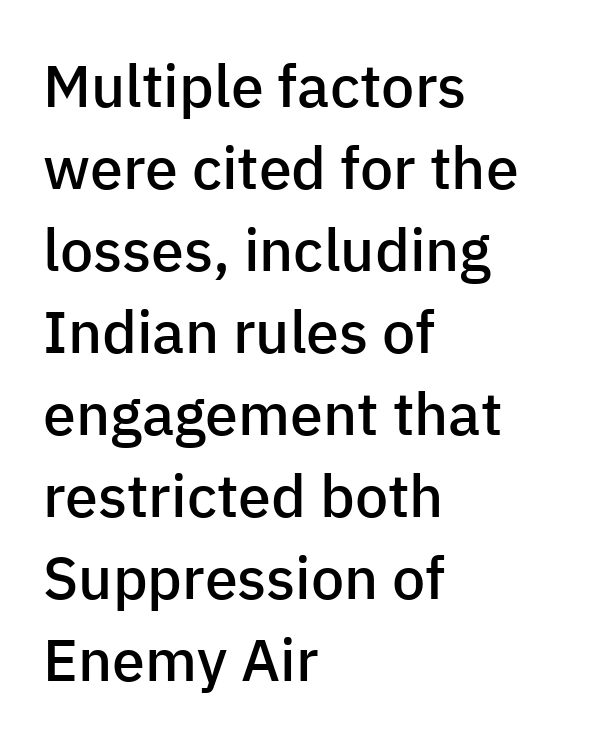
{"serif": "no", "italic": "no", "bold": "semi", "weight": "semibold", "width": "normal", "stroke_contrast": "low", "x_height": "medium", "monospaced": "no", "underline": "no", "align": "left", "line_spacing": "normal", "line_spacing_ratio": 1.39, "letter_spacing": "normal", "letter_spacing_em": 0.0, "glyph_px": 59}
